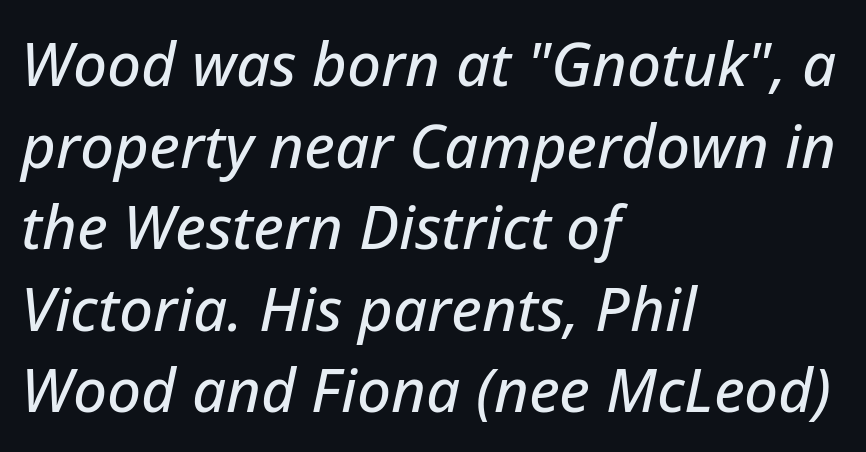
The image shows 60 px text type, italic (leaning right); set left-aligned, normal line spacing (1.36x), normal letter spacing, not underlined; low stroke contrast and a medium x-height.
